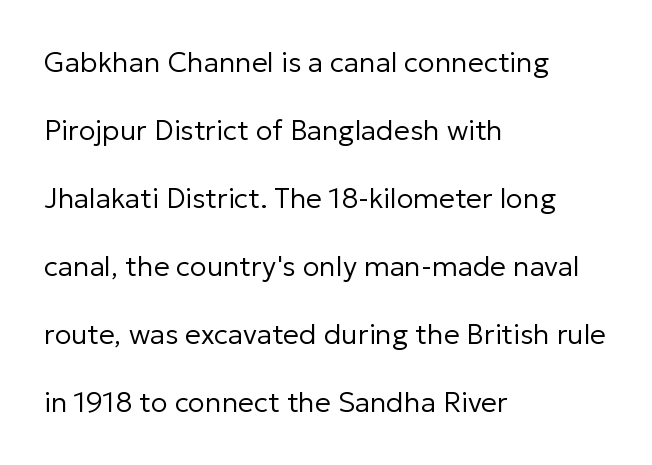
The image shows 28 px regular-weight sans-serif type, upright; set left-aligned, loose line spacing (2.43x), normal letter spacing, not underlined; low stroke contrast and a medium x-height.
